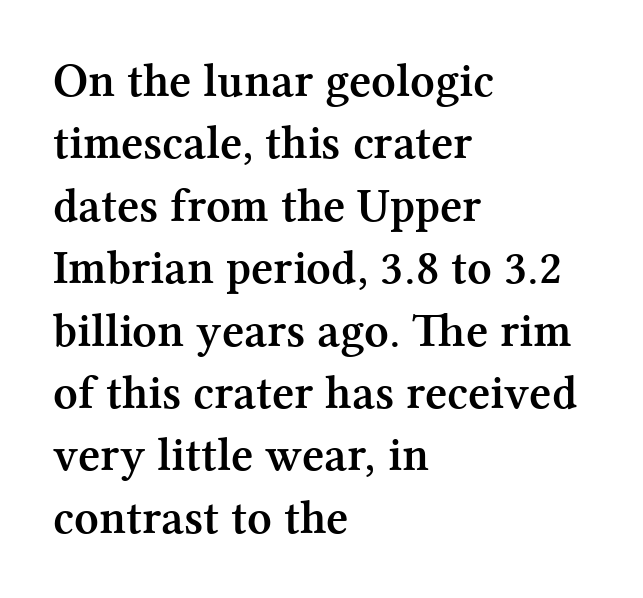
A typesetter would call this zero additional tracking. Is this a fixed-width face? No — the glyphs have proportional, varying widths. Nobody drew a line under any word here. Baseline-to-baseline distance is the conventional proportion of letter height.
